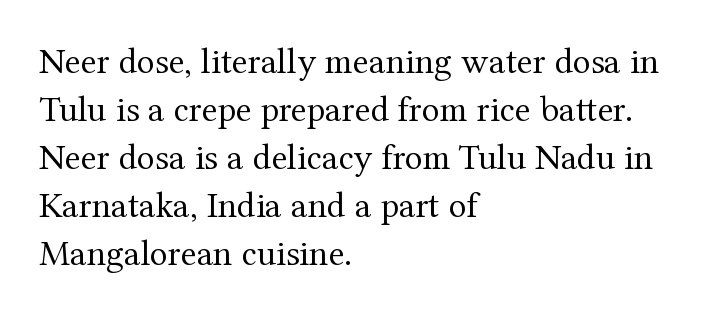
Line beginnings align vertically; line endings do not. Beneath every word, the page is bare. Evenly set lines give the paragraph a standard silhouette. Stems and bowls with no extra thickness — not bold.
